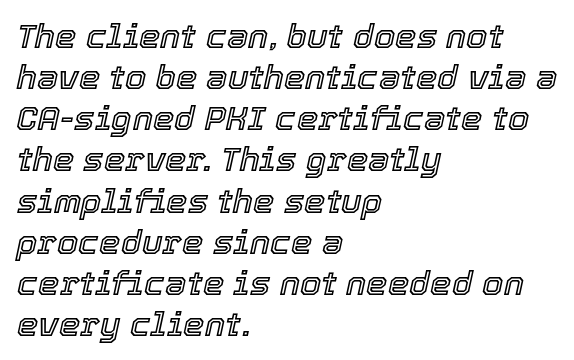
{"italic": "yes", "lean": "right", "slant_degrees": 12, "width": "normal", "x_height": "medium", "monospaced": "no", "underline": "no", "align": "left", "line_spacing_ratio": 1.21, "letter_spacing": "normal", "letter_spacing_em": 0.0, "glyph_px": 34}
